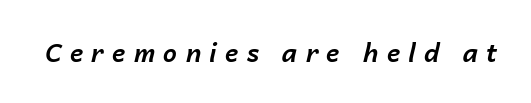
The axis of the letterforms is tilted away from vertical. The typesetting leans heavy: a genuine bold. These lines have a slow, spaced-out rhythm from letter to letter. The passage shown is not underscored anywhere.
